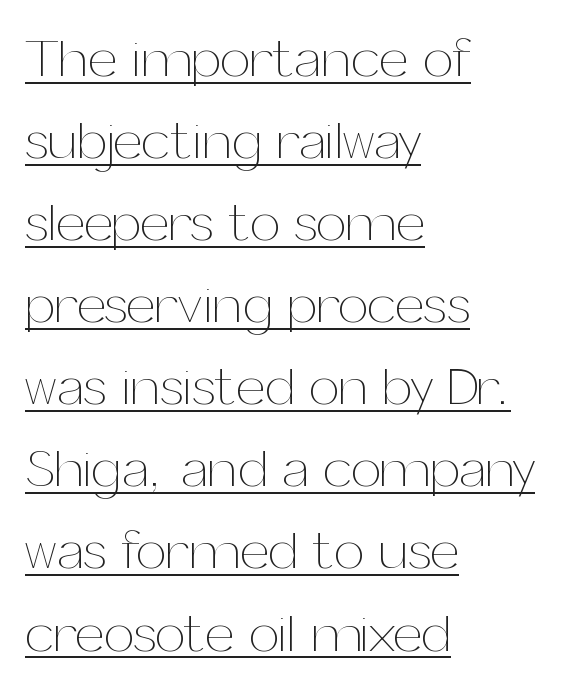
The image shows 54 px thin type, upright; set left-aligned, normal line spacing (1.52x), normal letter spacing, underlined; medium stroke contrast and a medium x-height.
